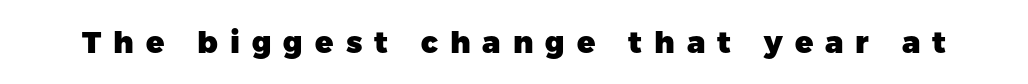
Designer's note — italics off, roman on. Descenders hang freely into open space. Are there feet on the stems? There aren't — it's a sans. Thick stems and heavy bowls — unmistakably bold.
